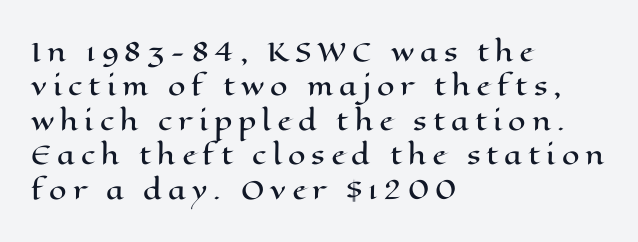
Q: Is the text italic (slanted)? A: No, it is upright.
Q: Is the text underlined? A: No.
Q: How is the paragraph aligned? A: Left-aligned.
Q: Is the spacing between letters normal or unusually wide? A: Unusually wide.
Q: Is the spacing between lines tight, normal or loose? A: Normal.
